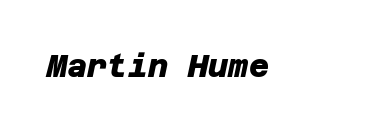
{"serif": "no", "bold": "yes", "weight": "heavy", "width": "normal", "stroke_contrast": "low", "x_height": "large", "underline": "no", "letter_spacing": "normal", "letter_spacing_em": 0.0, "glyph_px": 31}
